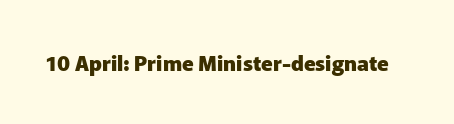
The letterforms sit shoulder to shoulder at normal distance. These lines were composed using upright roman letters. Check the space under the baseline: it is left empty. The sample has been set heavy, in full bold.
